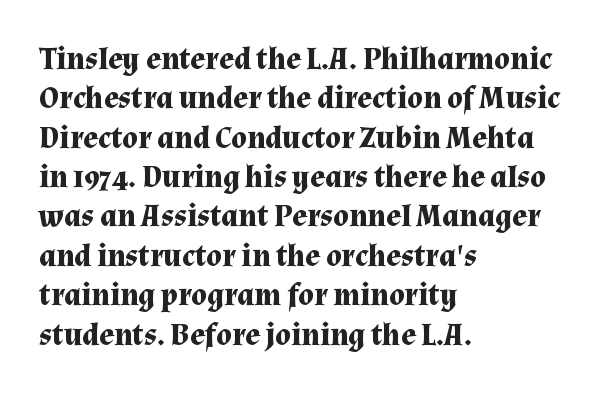
{"serif": "yes", "italic": "no", "bold": "yes", "weight": "bold", "width": "normal", "stroke_contrast": "medium", "x_height": "medium", "monospaced": "no", "underline": "no", "align": "left", "line_spacing": "normal", "line_spacing_ratio": 1.27, "letter_spacing": "normal", "letter_spacing_em": 0.0, "glyph_px": 31}
